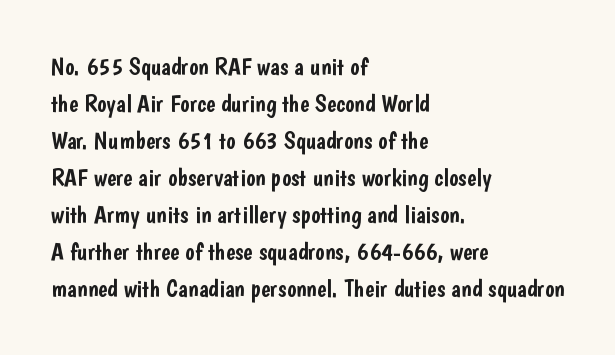
The image shows 25 px text type, upright; set left-aligned, normal line spacing (1.48x), normal letter spacing, not underlined.
